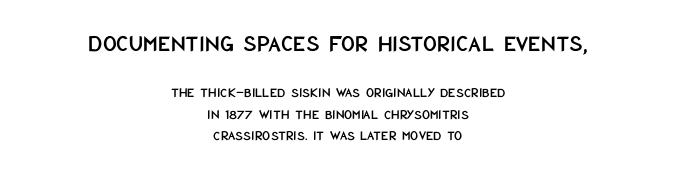
The image shows 24 px text type, upright; set centered, normal line spacing (1.54x), normal letter spacing, not underlined; the first (top) block is 1.71x larger.
